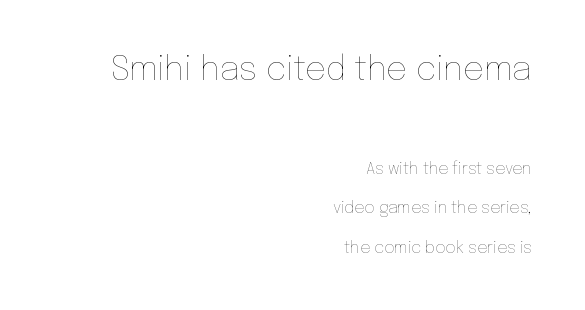
Q: Is the text bold? A: No.
Q: Is the text italic (slanted)? A: No, it is upright.
Q: Is the text underlined? A: No.
Q: How is the paragraph aligned? A: Right-aligned.
Q: Is the spacing between letters normal or unusually wide? A: Normal.
Q: Is the spacing between lines tight, normal or loose? A: Loose.
Q: Which block of text is set in a larger size, the first (top) or the second (bottom)? A: The first (top) one.
Q: Width (condensed, normal, or wide)? A: Normal.
Q: Stroke contrast? A: Low.
Q: x-height? A: Medium.
Q: Monospaced? A: No.
